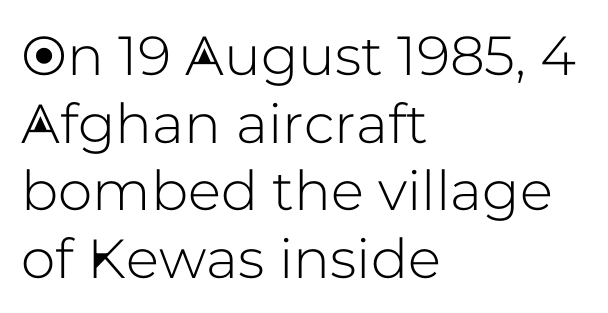
Q: Is the text italic (slanted)? A: No, it is upright.
Q: Is the typeface a serif or a sans-serif typeface? A: Sans-serif.
Q: Is the text underlined? A: No.
Q: How is the paragraph aligned? A: Left-aligned.
Q: Is the spacing between letters normal or unusually wide? A: Normal.
Q: Width (condensed, normal, or wide)? A: Normal.
Q: Stroke contrast? A: Low.
Q: x-height? A: Medium.
Q: Monospaced? A: No.
